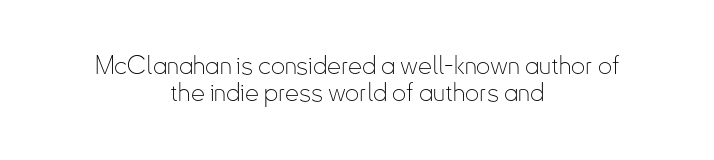
{"italic": "no", "bold": "no", "underline": "no", "align": "center", "line_spacing": "tight", "line_spacing_ratio": 1.09, "letter_spacing": "normal", "letter_spacing_em": 0.0, "glyph_px": 25}
